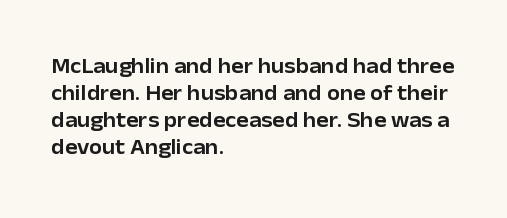
Q: Is the text italic (slanted)? A: No, it is upright.
Q: Is the text underlined? A: No.
Q: How is the paragraph aligned? A: Left-aligned.
Q: Is the spacing between letters normal or unusually wide? A: Normal.
Q: Is the spacing between lines tight, normal or loose? A: Normal.
